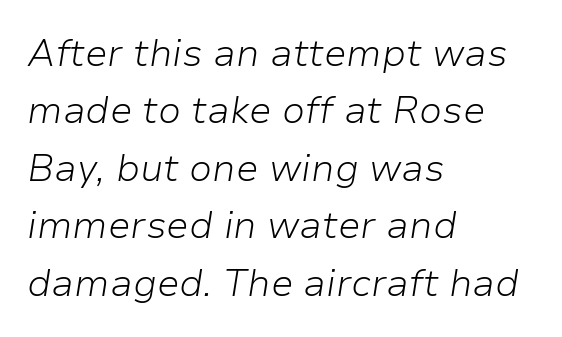
Q: Is the text bold? A: No.
Q: Is the text italic (slanted)? A: Yes, it leans right by about 9 degrees.
Q: Is the text underlined? A: No.
Q: How is the paragraph aligned? A: Left-aligned.
Q: Is the spacing between letters normal or unusually wide? A: Normal.
Q: Is the spacing between lines tight, normal or loose? A: Normal.
Q: Width (condensed, normal, or wide)? A: Normal.
Q: Stroke contrast? A: Low.
Q: x-height? A: Medium.
Q: Monospaced? A: No.
